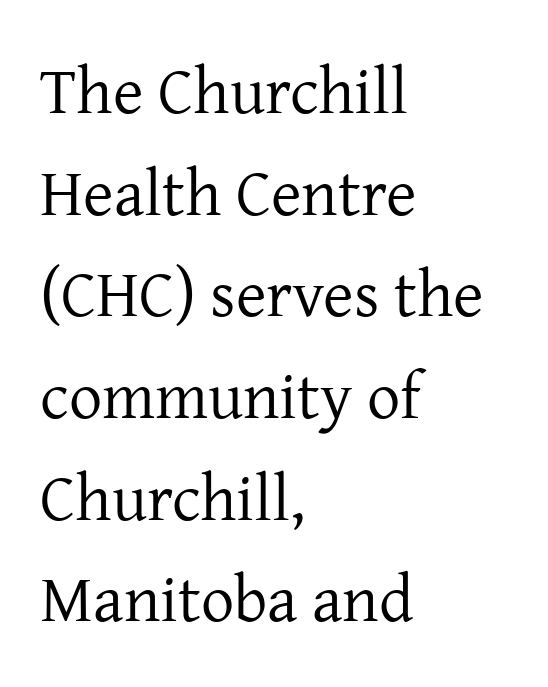
Spacing verdict: proportional, widths tailored to each character. This is serif lettering, the kind often seen in printed books. Rendered with straight, roman letterforms. Look at the tracking — it's just the regular setting, nothing added. The specimen omits any rule beneath the text block's lines.
